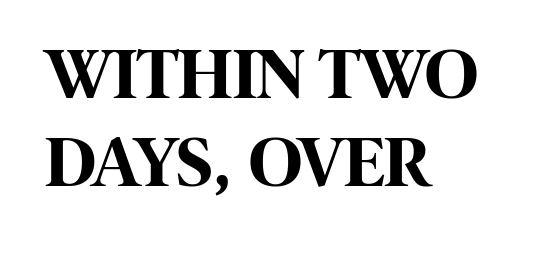
The rendering uses a bold face; every stroke is thick and dark. The letters advance in unequal steps, a hallmark of proportional type. Between one letter and the next there's only the usual sliver of space. Plain, unruled lines of type. Font category for this specimen: sans-serif.
